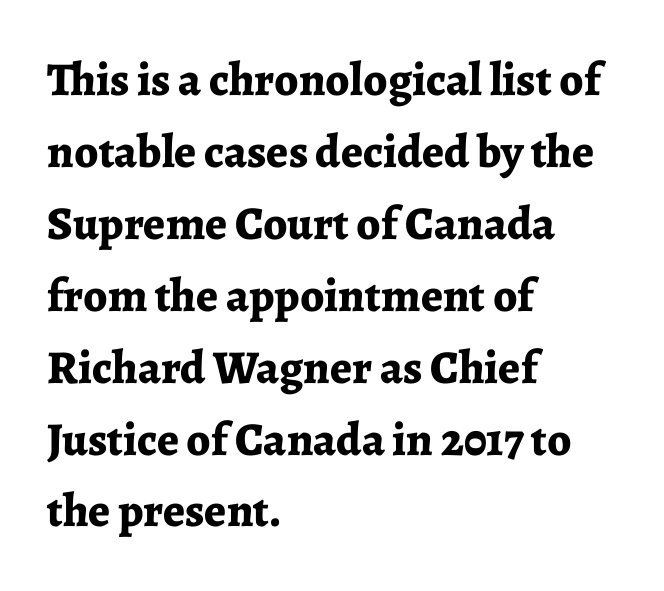
Q: Is the text bold? A: Yes.
Q: Is the text italic (slanted)? A: No, it is upright.
Q: Is the typeface a serif or a sans-serif typeface? A: Serif.
Q: Is the text underlined? A: No.
Q: How is the paragraph aligned? A: Left-aligned.
Q: Is the spacing between letters normal or unusually wide? A: Normal.
Q: Is the spacing between lines tight, normal or loose? A: Normal.
Q: Width (condensed, normal, or wide)? A: Normal.
Q: Stroke contrast? A: Low.
Q: x-height? A: Medium.
Q: Monospaced? A: No.
